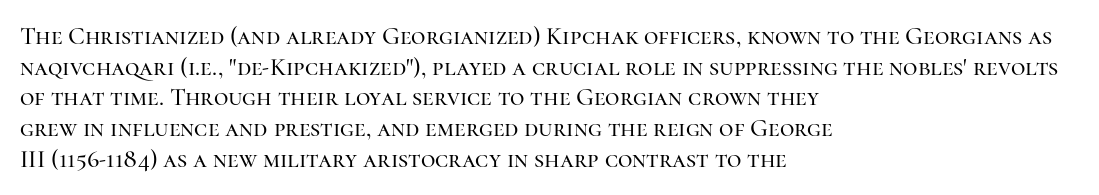
{"italic": "no", "underline": "no", "align": "left", "line_spacing_ratio": 1.23, "letter_spacing": "normal", "letter_spacing_em": 0.0, "glyph_px": 25}
